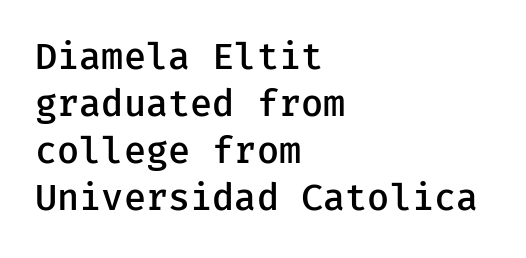
Q: Is the text bold? A: Semi-bold.
Q: Is the text italic (slanted)? A: No, it is upright.
Q: Is the typeface a serif or a sans-serif typeface? A: Sans-serif.
Q: Is the text underlined? A: No.
Q: How is the paragraph aligned? A: Left-aligned.
Q: Is the spacing between letters normal or unusually wide? A: Normal.
Q: Is the spacing between lines tight, normal or loose? A: Normal.
Q: Width (condensed, normal, or wide)? A: Normal.
Q: Stroke contrast? A: Low.
Q: x-height? A: Medium.
